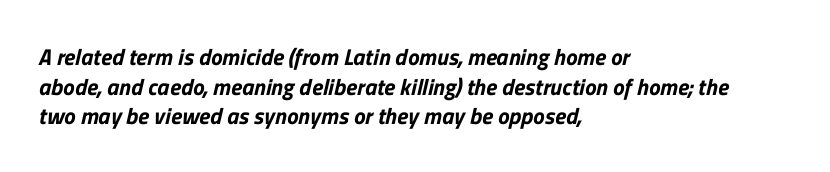
The image shows 23 px text type; set left-aligned, normal line spacing (1.29x), normal letter spacing, not underlined.
